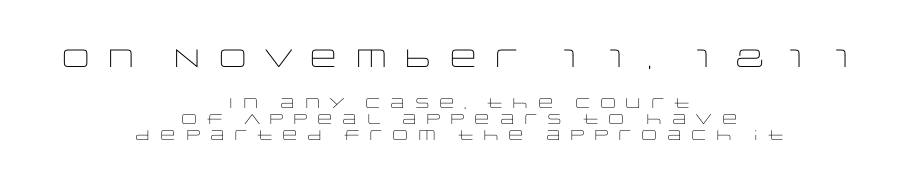
{"italic": "no", "bold": "no", "underline": "no", "align": "center", "line_spacing": "tight", "line_spacing_ratio": 1.15, "letter_spacing": "wide", "letter_spacing_em": 0.29, "larger_block": "first", "size_ratio": 1.79, "glyph_px": 25}
